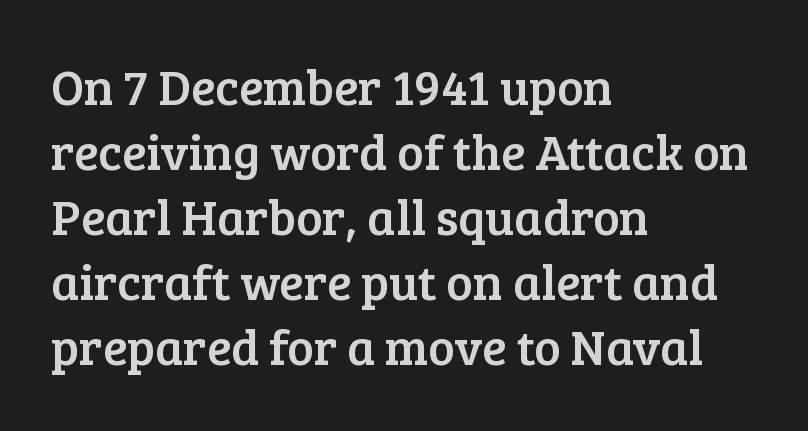
Q: Is the text italic (slanted)? A: No, it is upright.
Q: Is the typeface a serif or a sans-serif typeface? A: Serif.
Q: Is the text underlined? A: No.
Q: How is the paragraph aligned? A: Left-aligned.
Q: Is the spacing between letters normal or unusually wide? A: Normal.
Q: Is the spacing between lines tight, normal or loose? A: Normal.
Q: Width (condensed, normal, or wide)? A: Normal.
Q: Stroke contrast? A: Low.
Q: x-height? A: Medium.
Q: Monospaced? A: No.
